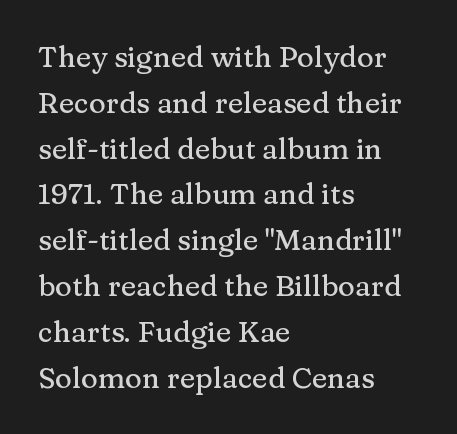
Q: Is the text italic (slanted)? A: No, it is upright.
Q: Is the typeface a serif or a sans-serif typeface? A: Serif.
Q: Is the text underlined? A: No.
Q: How is the paragraph aligned? A: Left-aligned.
Q: Is the spacing between letters normal or unusually wide? A: Normal.
Q: Is the spacing between lines tight, normal or loose? A: Normal.
Q: Width (condensed, normal, or wide)? A: Normal.
Q: Stroke contrast? A: Medium.
Q: x-height? A: Medium.
Q: Monospaced? A: No.
